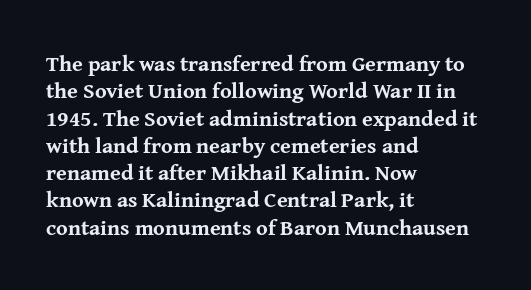
{"italic": "no", "bold": "yes", "underline": "no", "align": "left", "line_spacing_ratio": 1.24, "letter_spacing": "normal", "letter_spacing_em": 0.0, "glyph_px": 22}
